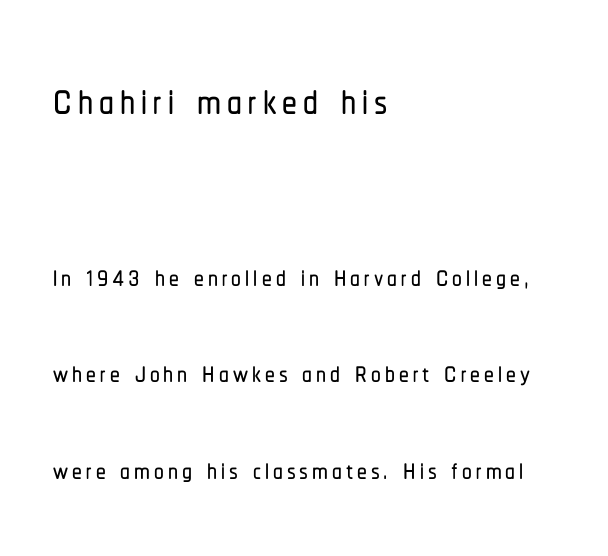
The face used here is proportionally spaced, like ordinary book or web type. Examine the stroke ends and you'll find no serifs. Check the space under the baseline: it is left empty. Rendered with straight, roman letterforms. How would I describe the line gaps? Wide and relaxed.
